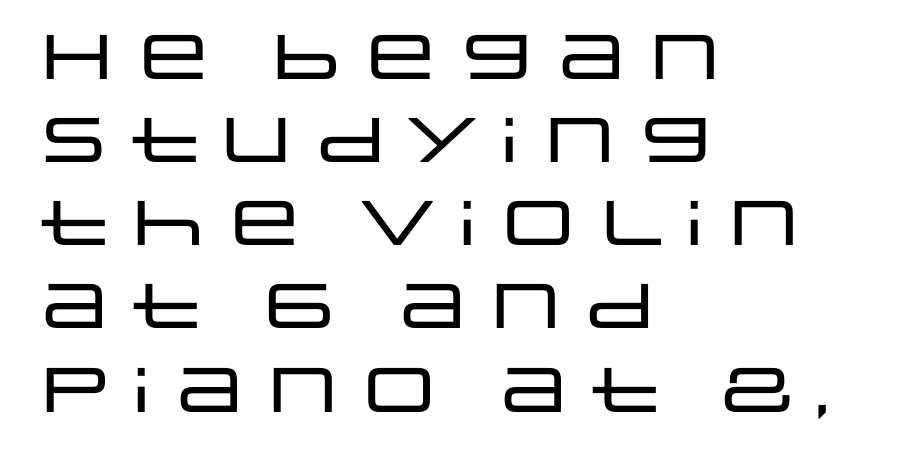
Q: Is the text italic (slanted)? A: No, it is upright.
Q: Is the typeface a serif or a sans-serif typeface? A: Sans-serif.
Q: Is the text underlined? A: No.
Q: How is the paragraph aligned? A: Left-aligned.
Q: Is the spacing between letters normal or unusually wide? A: Normal.
Q: Is the spacing between lines tight, normal or loose? A: Normal.
Q: Width (condensed, normal, or wide)? A: Wide.
Q: Stroke contrast? A: Low.
Q: x-height? A: Large.
Q: Monospaced? A: No.
